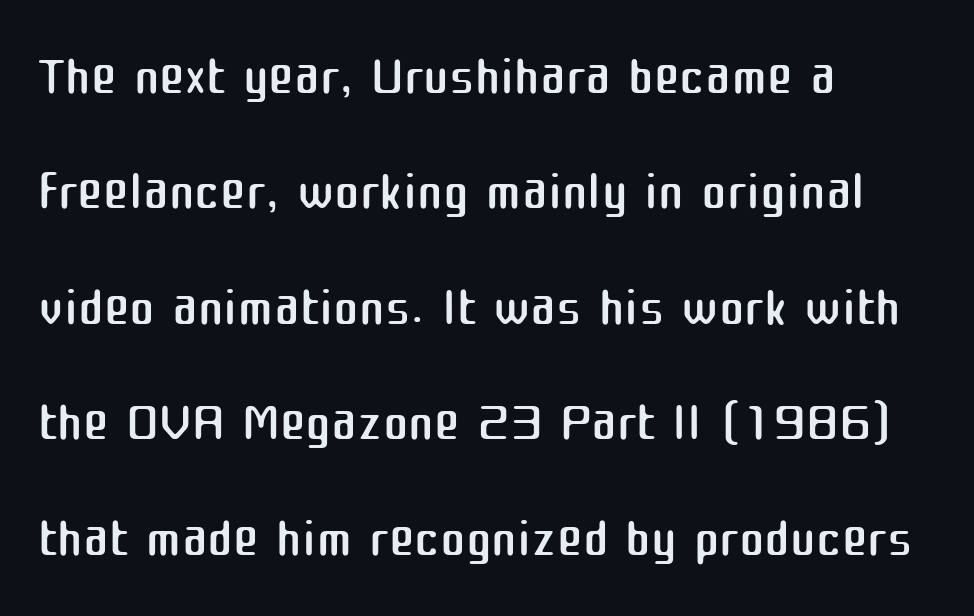
The image shows 77 px regular-weight sans-serif type, upright; set left-aligned, normal line spacing (1.5x), normal letter spacing, not underlined; medium stroke contrast and a medium x-height.
